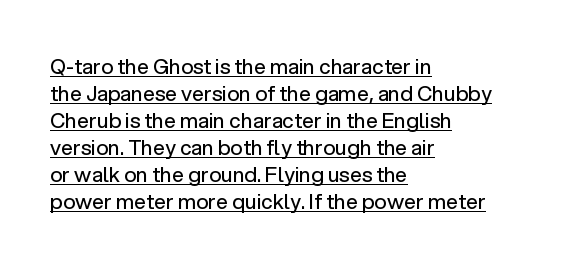
Teacher's note: observe the even left margin — that is flush-left alignment. Notice how the stems are strictly vertical — no italics here. In designer terms, the underline attribute is active on this setting. A typesetter would call this leading conventional body-copy spacing.
